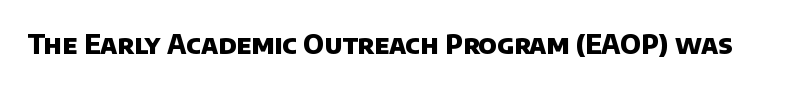
{"bold": "yes", "underline": "no", "letter_spacing": "normal", "letter_spacing_em": 0.0, "glyph_px": 26}
